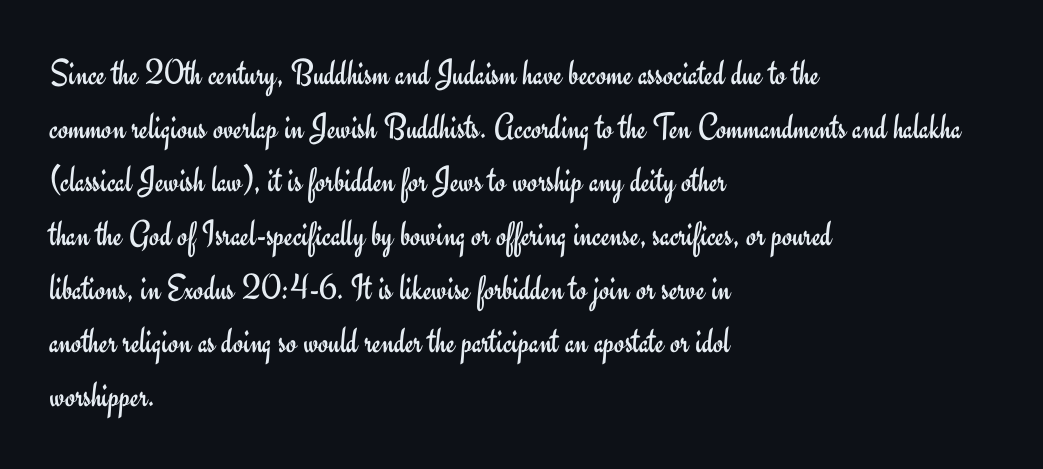
Q: Is the text bold? A: No.
Q: Is the text italic (slanted)? A: Yes.
Q: Is the typeface a serif or a sans-serif typeface? A: Sans-serif.
Q: Is the text underlined? A: No.
Q: How is the paragraph aligned? A: Left-aligned.
Q: Is the spacing between letters normal or unusually wide? A: Normal.
Q: Is the spacing between lines tight, normal or loose? A: Normal.
Q: Width (condensed, normal, or wide)? A: Normal.
Q: Stroke contrast? A: Low.
Q: x-height? A: Small.
Q: Monospaced? A: No.
